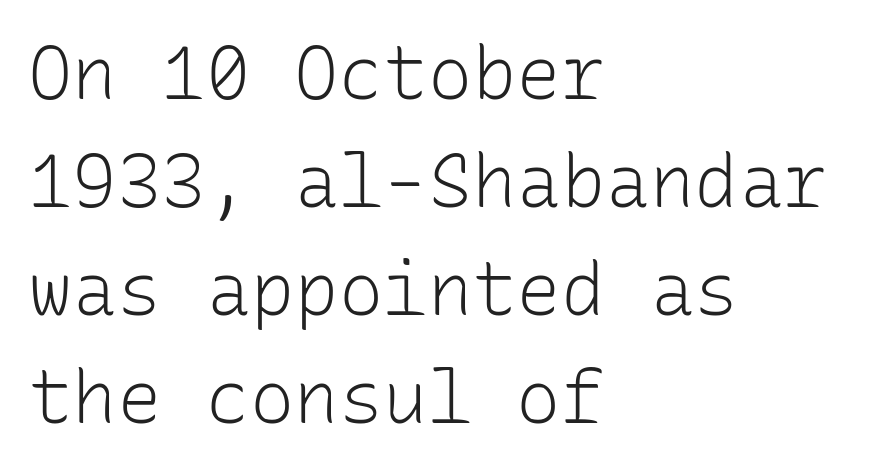
Stem width sits at or under what a default text font uses. There is no visible air inserted between adjacent glyphs. Notice how the stems are strictly vertical — no italics here. Is there much room between lines? A standard amount, neither cramped nor airy. The passage shown is typed in a monospace face where columns stay perfectly aligned. Horizontally, the lines are justified to the leading edge only.
